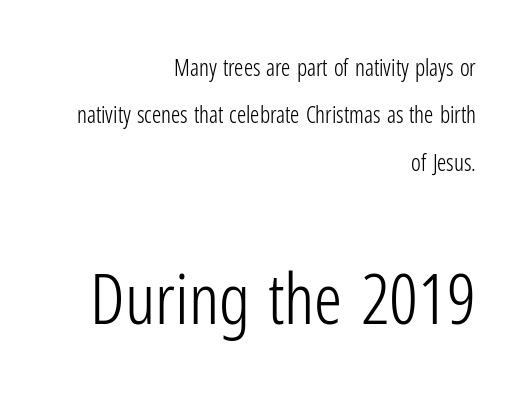
{"serif": "no", "italic": "no", "bold": "no", "weight": "light", "width": "condensed", "stroke_contrast": "low", "x_height": "medium", "monospaced": "no", "underline": "no", "align": "right", "line_spacing": "loose", "line_spacing_ratio": 2.06, "letter_spacing": "normal", "letter_spacing_em": 0.0, "larger_block": "second", "size_ratio": 3.04, "glyph_px": 70}
